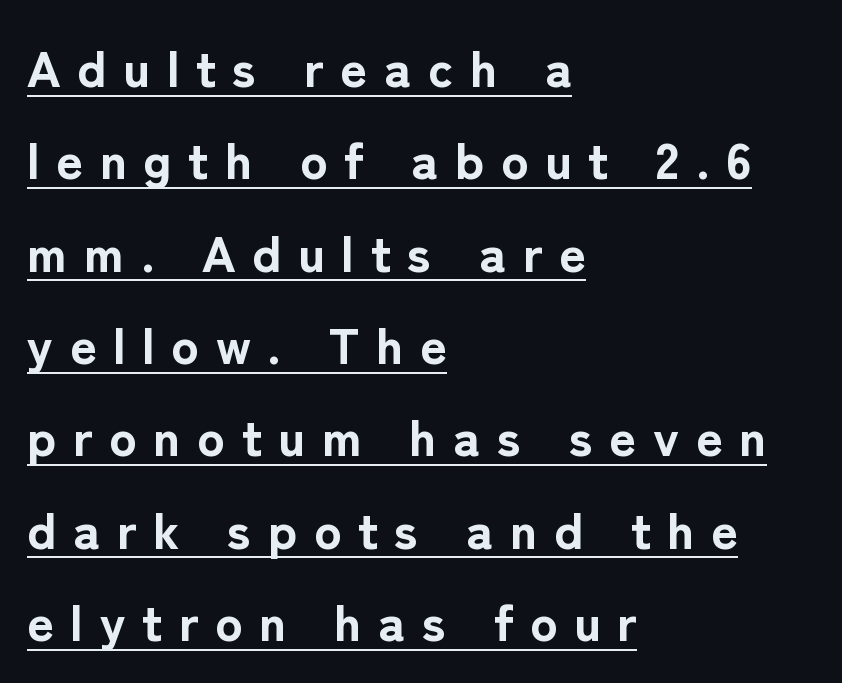
{"serif": "no", "italic": "no", "bold": "yes", "weight": "bold", "width": "normal", "stroke_contrast": "low", "x_height": "medium", "monospaced": "no", "underline": "yes", "align": "left", "line_spacing_ratio": 1.81, "letter_spacing": "wide", "letter_spacing_em": 0.33, "glyph_px": 51}
